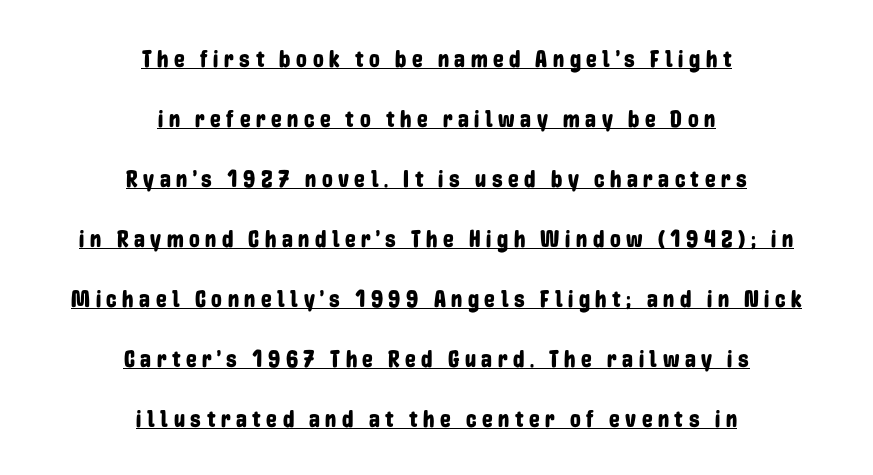
The image shows 24 px text type, upright; set centered, loose line spacing (2.5x), unusually wide letter spacing (+0.23 em), underlined.
